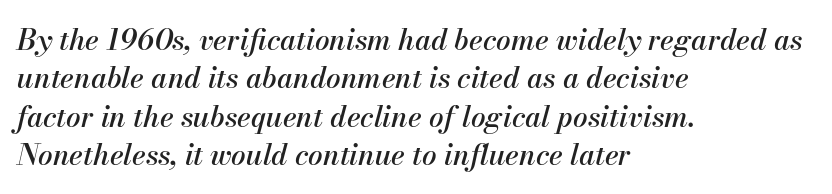
Do the characters align in a grid? No, the font is proportional. The passage shown leans; its letterforms are oblique. The line-height multiplier appears to be the usual default. The letterforms sit shoulder to shoulder at normal distance. These lines stack with their left ends in a neat column. Any mark beneath the type? The region is blank.
